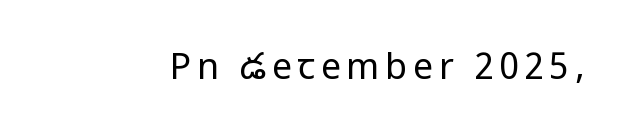
The image shows 36 px regular-weight, condensed sans-serif type, upright; set not underlined; low stroke contrast and a large x-height.
